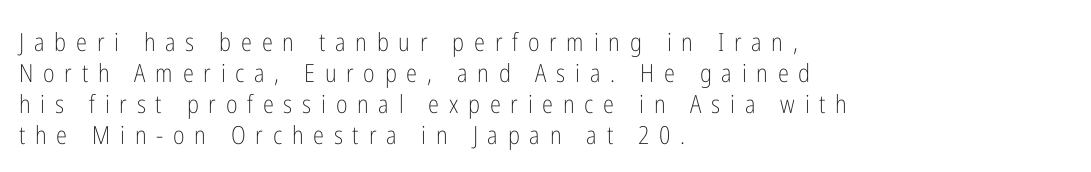
The image shows 25 px text type, upright; set left-aligned, line spacing 1.24x, unusually wide letter spacing (+0.39 em), not underlined.
